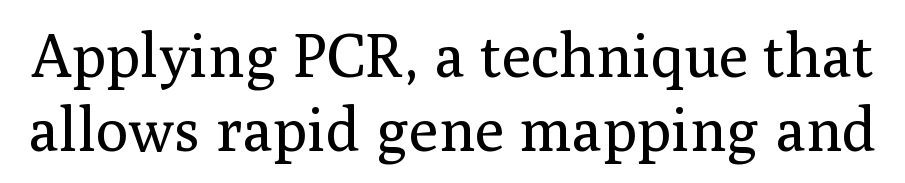
Does the lettering tilt? It doesn't — this is upright. The passage shown is typed in a proportional face where columns would drift. Is this a sans? No — the strokes have serifs. The passage shown is not bold in any degree. Descender tails drop into unmarked territory.
